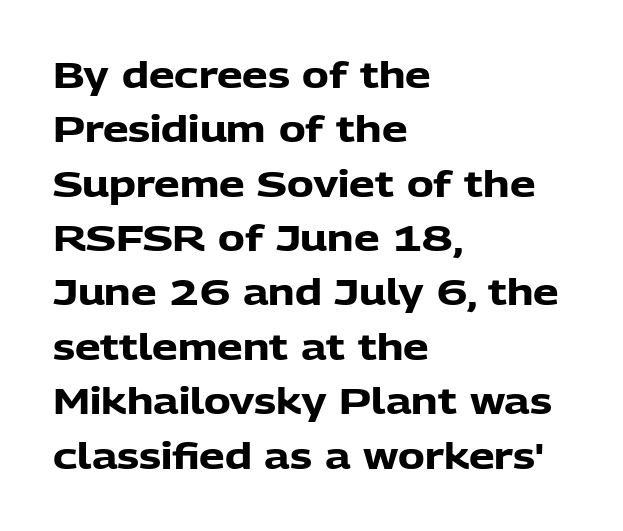
Has an underline been added? It has not. These lines are composed in type without serifs. Each line starts at the same left margin while the right side varies. These lines carry a lot of weight — the face is fully bold.
